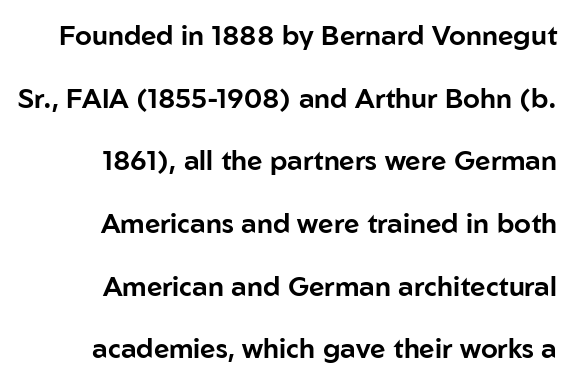
The image shows 27 px text type, upright; set right-aligned, loose line spacing (2.32x), normal letter spacing, not underlined.
